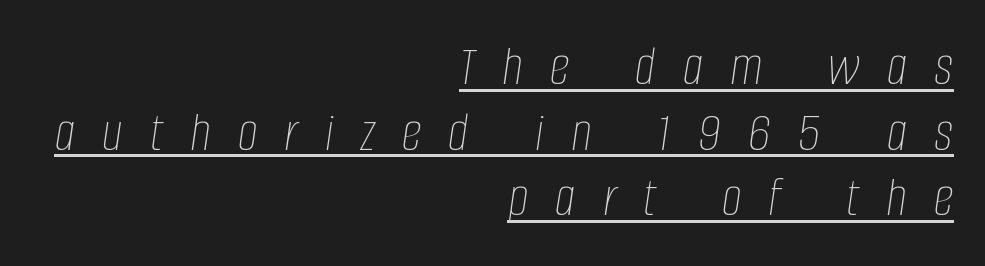
The image shows 57 px thin, condensed type, italic (leaning right); set right-aligned, tight line spacing (1.15x), unusually wide letter spacing (+0.48 em), underlined; low stroke contrast and a large x-height.
